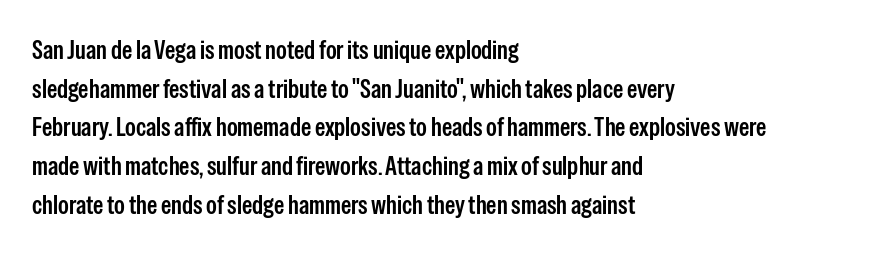
The image shows 26 px text type, upright; set left-aligned, normal line spacing (1.49x), normal letter spacing, not underlined.
